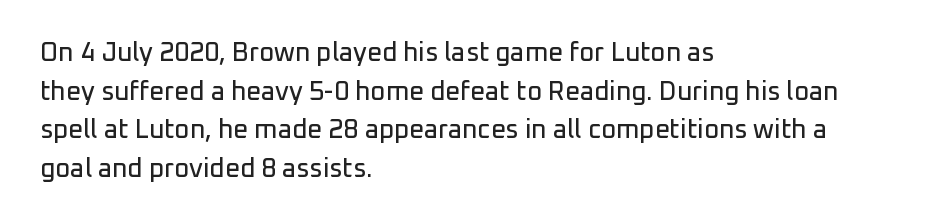
If you measured baseline to baseline, you'd find a middling distance. The line texture is even and compact thanks to regular tracking. Descender tails drop into unmarked territory. Posture: upright roman. Horizontally, the lines are justified to the leading edge only.
